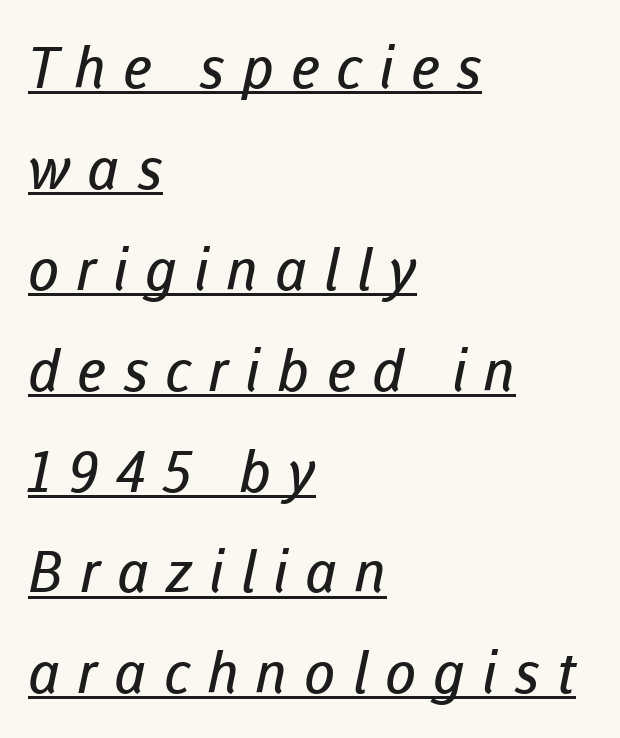
The image shows 57 px regular-weight sans-serif type; set left-aligned, line spacing 1.77x, unusually wide letter spacing (+0.3 em), underlined; low stroke contrast and a medium x-height.
